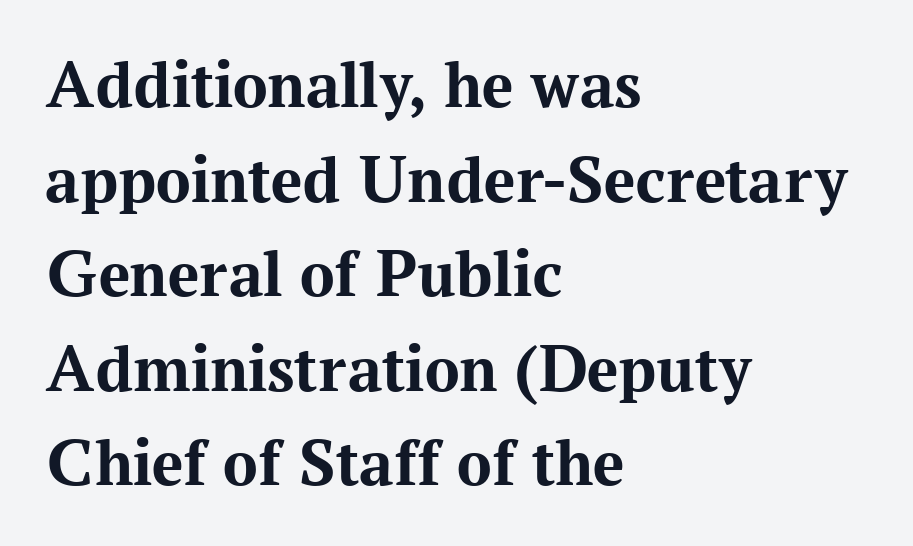
The image shows 69 px bold serif type, upright; set left-aligned, normal line spacing (1.37x), normal letter spacing, not underlined; medium stroke contrast and a medium x-height.
